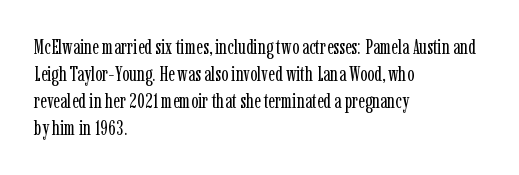
Q: Is the text bold? A: No.
Q: Is the text italic (slanted)? A: No, it is upright.
Q: Is the text underlined? A: No.
Q: How is the paragraph aligned? A: Left-aligned.
Q: Is the spacing between letters normal or unusually wide? A: Normal.
Q: Is the spacing between lines tight, normal or loose? A: Normal.
